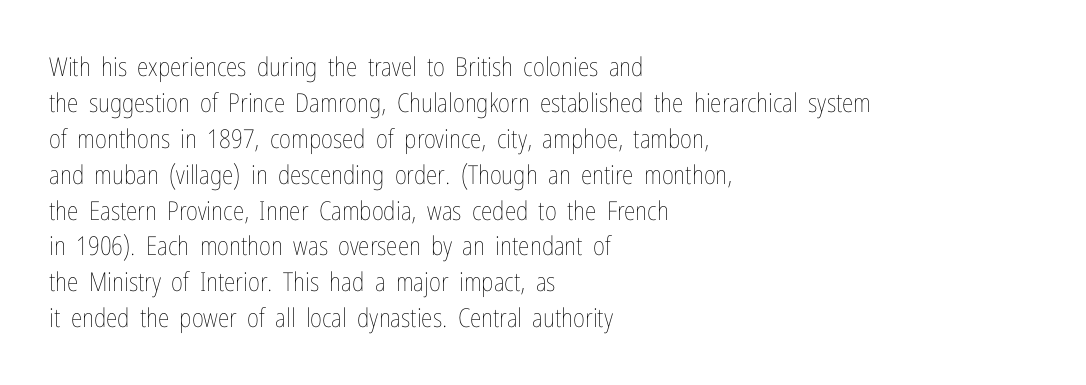
{"italic": "no", "bold": "no", "underline": "no", "align": "left", "line_spacing": "normal", "line_spacing_ratio": 1.38, "letter_spacing": "normal", "letter_spacing_em": 0.0, "glyph_px": 26}
